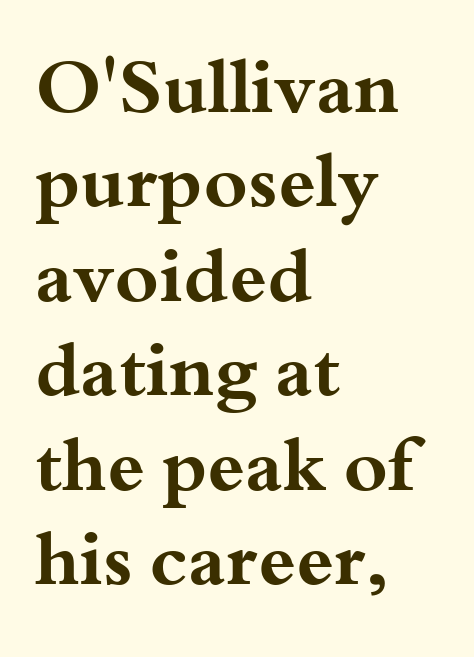
{"serif": "yes", "italic": "no", "bold": "yes", "weight": "bold", "width": "wide", "stroke_contrast": "medium", "x_height": "small", "monospaced": "no", "underline": "no", "align": "left", "line_spacing": "normal", "line_spacing_ratio": 1.26, "letter_spacing": "normal", "letter_spacing_em": 0.0, "glyph_px": 75}
